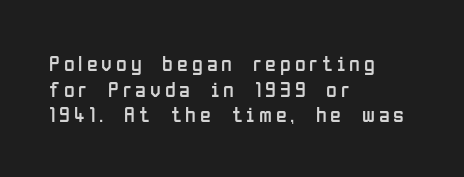
{"italic": "no", "bold": "no", "underline": "no", "align": "left", "line_spacing_ratio": 1.17, "glyph_px": 22}
